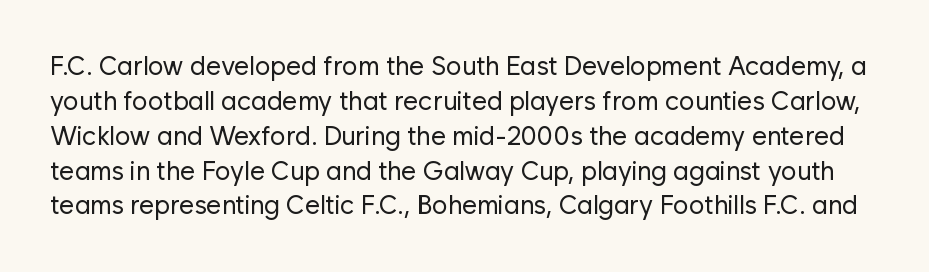
{"italic": "no", "bold": "no", "underline": "no", "line_spacing": "normal", "line_spacing_ratio": 1.34, "letter_spacing": "normal", "letter_spacing_em": 0.0, "glyph_px": 26}
